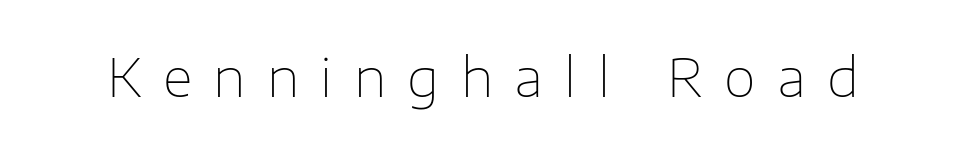
{"serif": "no", "italic": "no", "bold": "no", "weight": "thin", "width": "normal", "stroke_contrast": "low", "x_height": "medium", "monospaced": "no", "underline": "no", "letter_spacing": "wide", "letter_spacing_em": 0.41, "glyph_px": 52}
